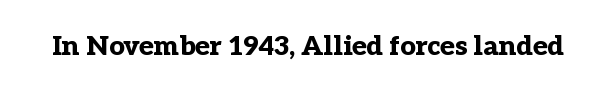
{"italic": "no", "bold": "yes", "underline": "no", "letter_spacing": "normal", "letter_spacing_em": 0.0, "glyph_px": 27}
